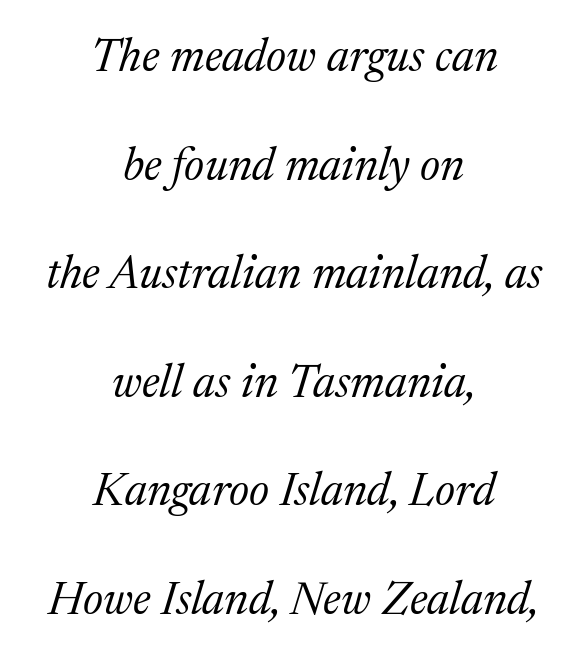
Q: Is the text bold? A: No.
Q: Is the text italic (slanted)? A: Yes, it leans right by about 17 degrees.
Q: Is the typeface a serif or a sans-serif typeface? A: Serif.
Q: Is the text underlined? A: No.
Q: How is the paragraph aligned? A: Centered.
Q: Is the spacing between letters normal or unusually wide? A: Normal.
Q: Is the spacing between lines tight, normal or loose? A: Loose.
Q: Width (condensed, normal, or wide)? A: Normal.
Q: Stroke contrast? A: Medium.
Q: x-height? A: Medium.
Q: Monospaced? A: No.
